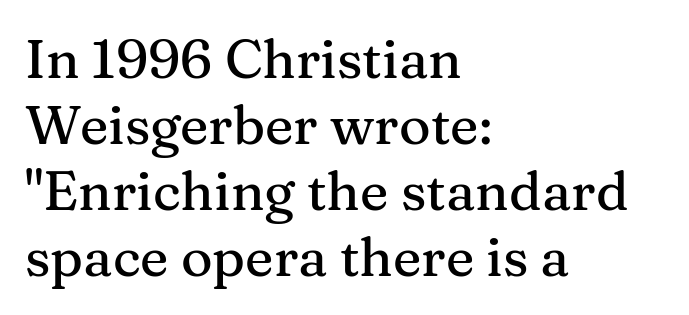
The image shows 54 px serif type, upright; set left-aligned, line spacing 1.22x, normal letter spacing, not underlined; medium stroke contrast and a medium x-height.
